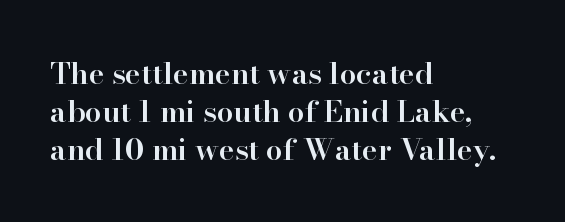
{"serif": "yes", "italic": "no", "bold": "semi", "weight": "semibold", "width": "normal", "stroke_contrast": "high", "x_height": "small", "monospaced": "no", "underline": "no", "align": "left", "line_spacing": "normal", "line_spacing_ratio": 1.26, "letter_spacing": "normal", "letter_spacing_em": 0.0, "glyph_px": 30}
